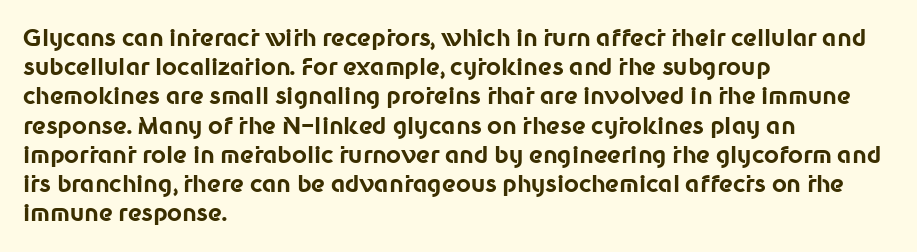
Q: Is the text bold? A: Yes.
Q: Is the text italic (slanted)? A: No, it is upright.
Q: Is the text underlined? A: No.
Q: How is the paragraph aligned? A: Left-aligned.
Q: Is the spacing between letters normal or unusually wide? A: Normal.
Q: Is the spacing between lines tight, normal or loose? A: Normal.
